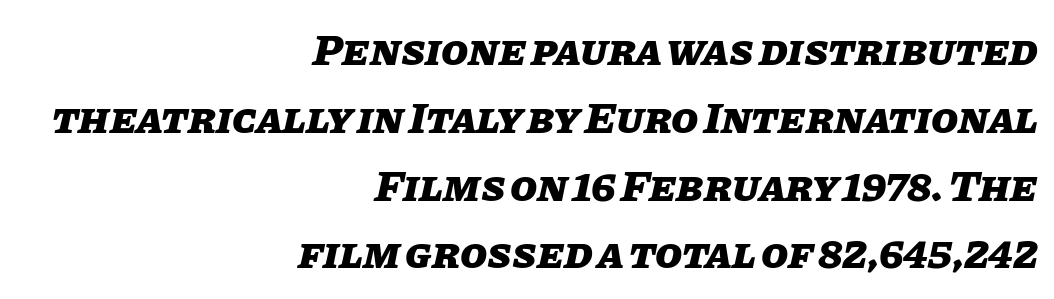
Students, observe: this is what conventionally led text looks like. In terms of posture, this sample is oblique. This sample has the flowing, uneven cadence of proportional lettering. Horizontal alignment here is rightward, an uncommon choice for prose.
